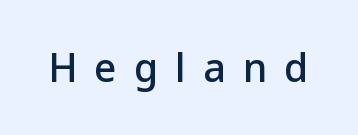
{"serif": "no", "italic": "no", "bold": "semi", "weight": "semibold", "width": "normal", "stroke_contrast": "low", "x_height": "medium", "monospaced": "no", "underline": "no", "letter_spacing": "wide", "letter_spacing_em": 0.44, "glyph_px": 39}
